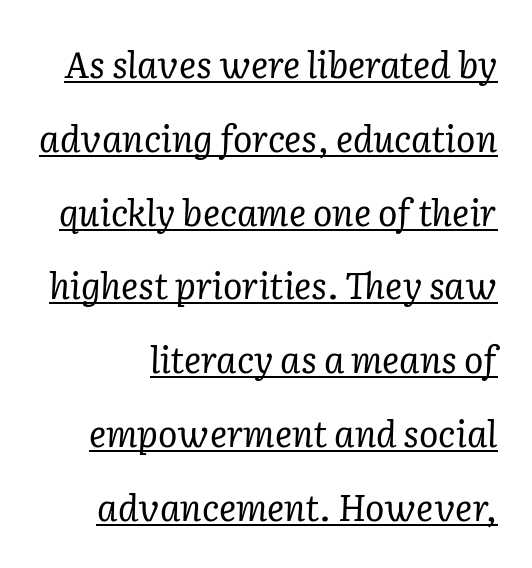
The image shows 36 px regular-weight serif type, italic (leaning right); set loose line spacing (2.05x), normal letter spacing, underlined; low stroke contrast and a medium x-height.
